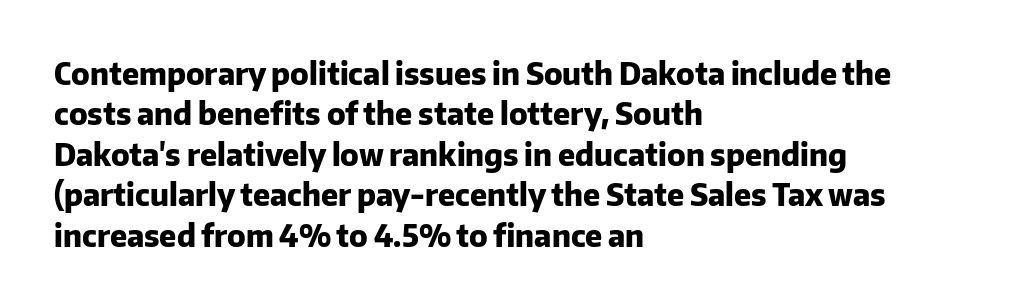
Note: no serifs on the glyphs. Visually the block forms a straight wall on the left and a jagged coastline on the right. Do the characters align in a grid? No, the font is proportional. The strokes are fattened all the way to bold. One glance says typical: line gaps are just what's usual. Rendered with straight, roman letterforms.
